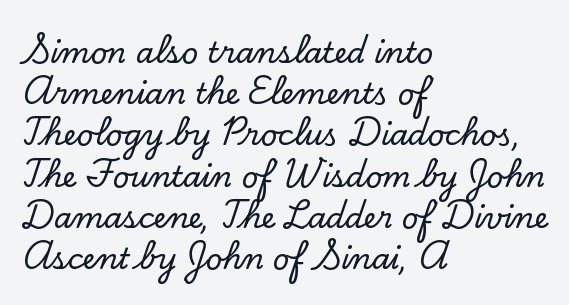
Q: Is the text italic (slanted)? A: Yes.
Q: Is the typeface a serif or a sans-serif typeface? A: Serif.
Q: Is the text underlined? A: No.
Q: How is the paragraph aligned? A: Left-aligned.
Q: Is the spacing between letters normal or unusually wide? A: Normal.
Q: Is the spacing between lines tight, normal or loose? A: Normal.
Q: Width (condensed, normal, or wide)? A: Normal.
Q: Stroke contrast? A: Low.
Q: x-height? A: Small.
Q: Monospaced? A: No.
